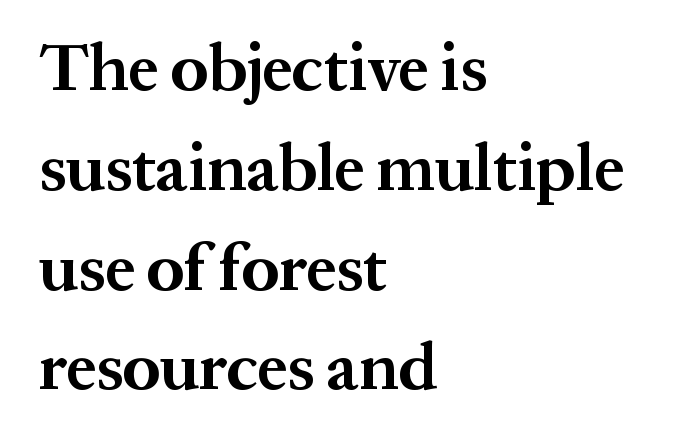
Visually the block forms a straight wall on the left and a jagged coastline on the right. Normally led — the rows are evenly, conventionally spaced. These words are printed bold, with thick strokes throughout. You could not count columns in this text — the font is proportionally spaced.
